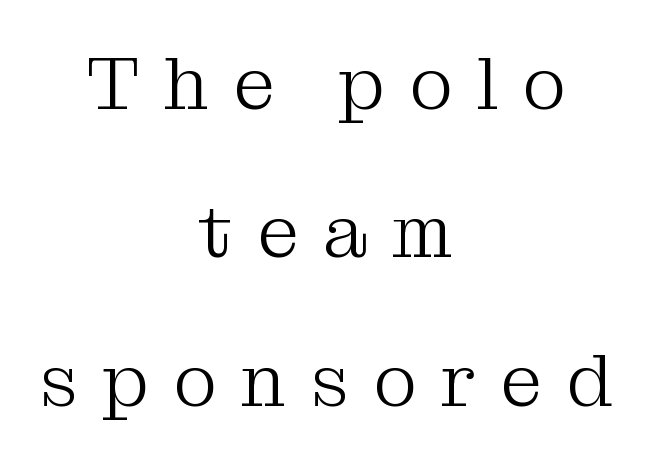
The image shows 75 px light serif type, upright; set centered, loose line spacing (1.98x), unusually wide letter spacing (+0.32 em), not underlined; medium stroke contrast and a medium x-height.
